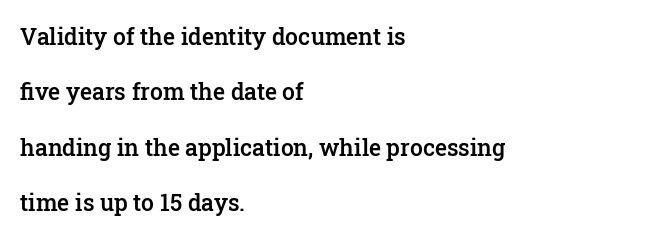
Q: Is the text bold? A: Semi-bold.
Q: Is the text italic (slanted)? A: No, it is upright.
Q: Is the text underlined? A: No.
Q: How is the paragraph aligned? A: Left-aligned.
Q: Is the spacing between letters normal or unusually wide? A: Normal.
Q: Is the spacing between lines tight, normal or loose? A: Loose.
